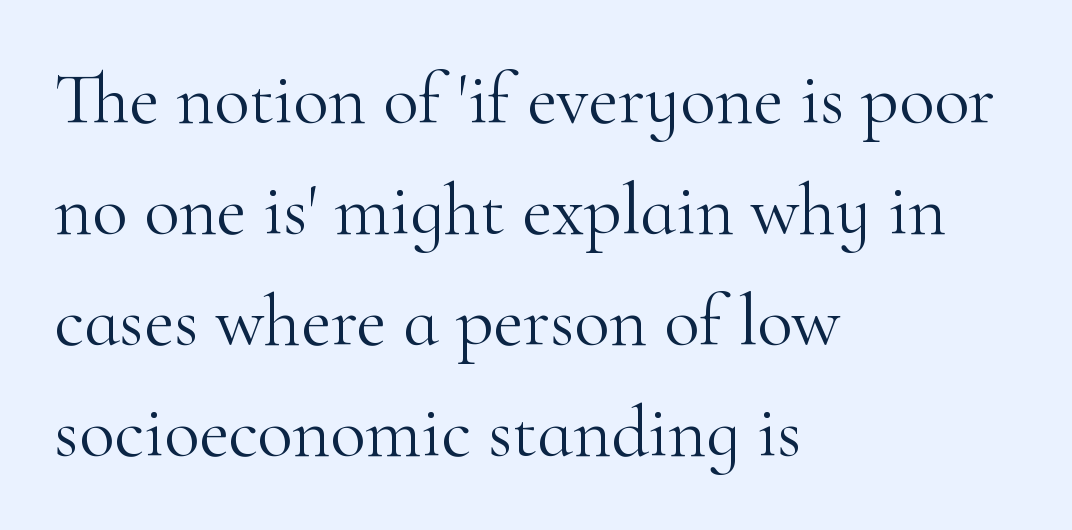
The face used here is proportionally spaced, like ordinary book or web type. The typesetter chose a ragged-right arrangement here. No extra tracking has been applied to these lines. Little horizontal feet cap the strokes, marking this as serif type.
